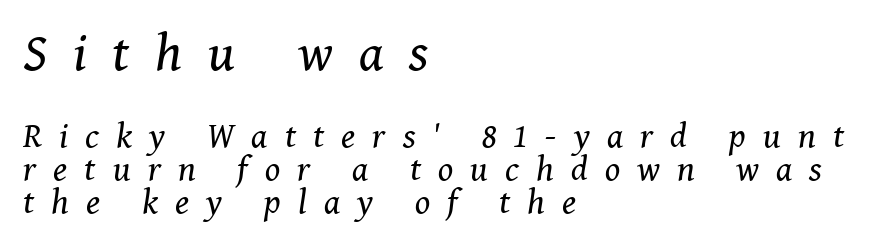
{"serif": "yes", "italic": "yes", "lean": "right", "slant_degrees": 8, "bold": "no", "weight": "regular", "width": "normal", "stroke_contrast": "medium", "x_height": "medium", "monospaced": "no", "underline": "no", "align": "left", "line_spacing": "tight", "line_spacing_ratio": 0.95, "letter_spacing": "wide", "letter_spacing_em": 0.49, "larger_block": "first", "size_ratio": 1.51, "glyph_px": 53}
